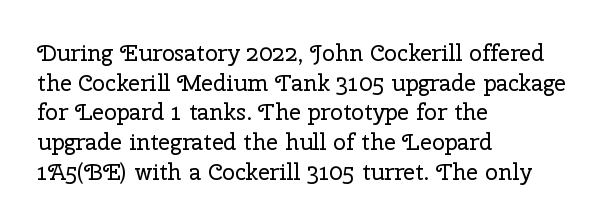
Q: Is the text bold? A: No.
Q: Is the text italic (slanted)? A: No, it is upright.
Q: Is the text underlined? A: No.
Q: How is the paragraph aligned? A: Left-aligned.
Q: Is the spacing between letters normal or unusually wide? A: Normal.
Q: Is the spacing between lines tight, normal or loose? A: Normal.
